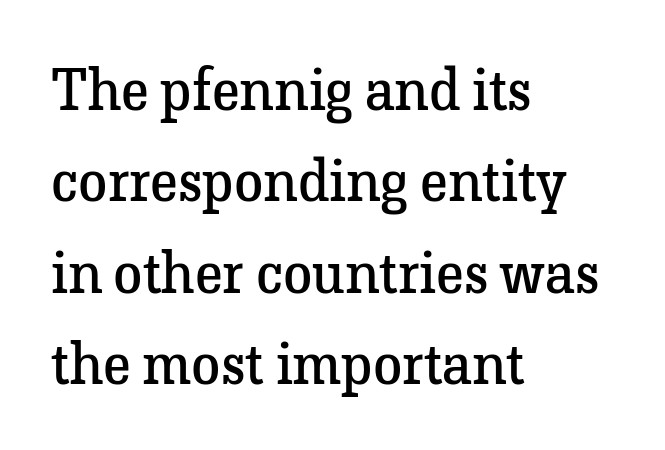
The type sits square on the baseline with zero lean. These glyphs show unthickened strokes, regular width or finer. These lines are set flush left with a ragged right edge. The face used here is rendered with its standard letterfit. Is this a fixed-width face? No — the glyphs have proportional, varying widths.
